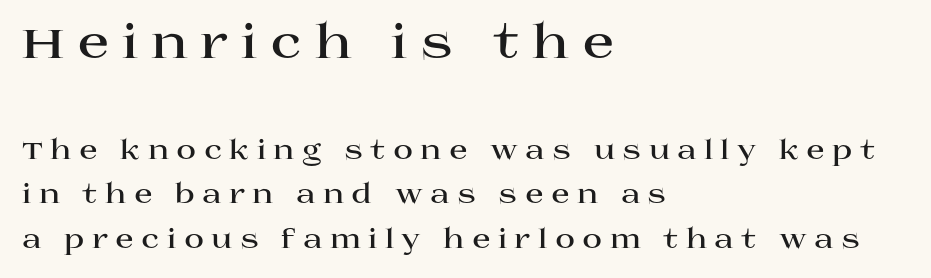
{"serif": "yes", "italic": "no", "bold": "yes", "weight": "bold", "width": "wide", "stroke_contrast": "high", "x_height": "large", "monospaced": "no", "underline": "no", "align": "left", "line_spacing": "normal", "line_spacing_ratio": 1.66, "letter_spacing": "wide", "letter_spacing_em": 0.27, "larger_block": "first", "size_ratio": 1.74, "glyph_px": 47}
